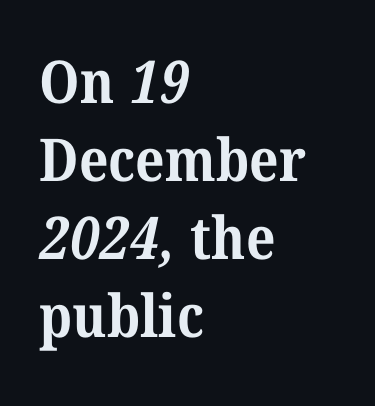
{"serif": "yes", "bold": "yes", "weight": "bold", "width": "normal", "stroke_contrast": "medium", "x_height": "medium", "monospaced": "no", "underline": "no", "align": "left", "line_spacing": "normal", "line_spacing_ratio": 1.32, "letter_spacing": "normal", "letter_spacing_em": 0.0, "glyph_px": 59}
